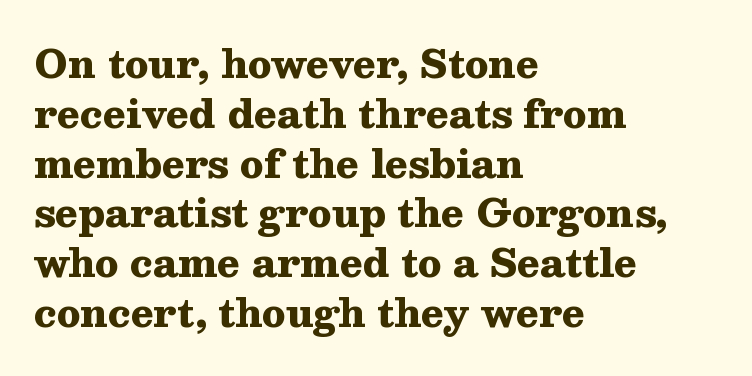
The image shows 38 px heavy, wide serif type, upright; set left-aligned, normal line spacing (1.31x), normal letter spacing, not underlined; medium stroke contrast and a medium x-height.
